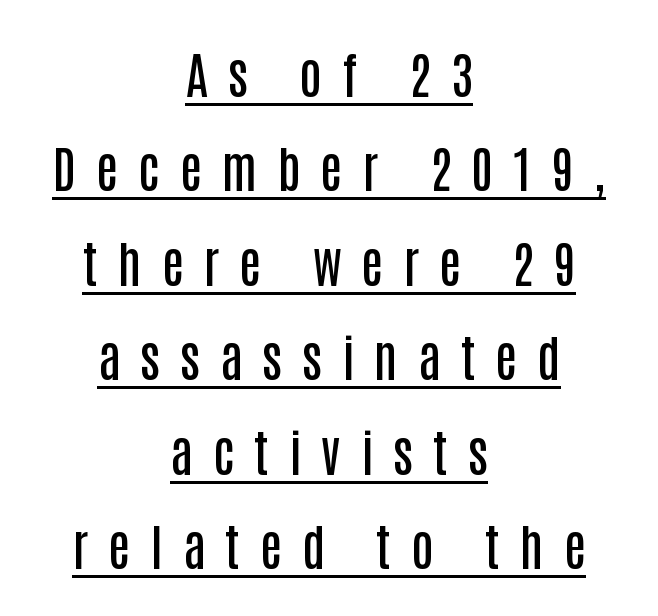
A typesetter would call this heavily tracked-out type. It's the straight-up-and-down kind of type. Looks like regular typesetting: each glyph gets only the width it needs. The designer went with a sans here, leaving each stem footless. The font is running at a semibold setting, under full bold.
